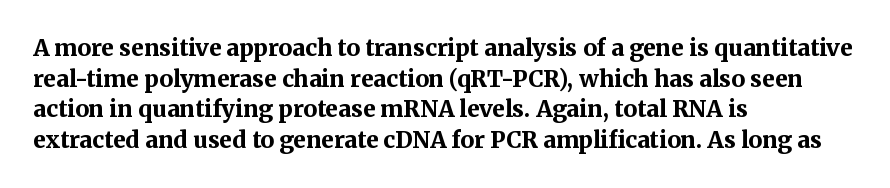
{"italic": "no", "bold": "yes", "underline": "no", "align": "left", "line_spacing": "normal", "line_spacing_ratio": 1.33, "letter_spacing": "normal", "letter_spacing_em": 0.0, "glyph_px": 23}
